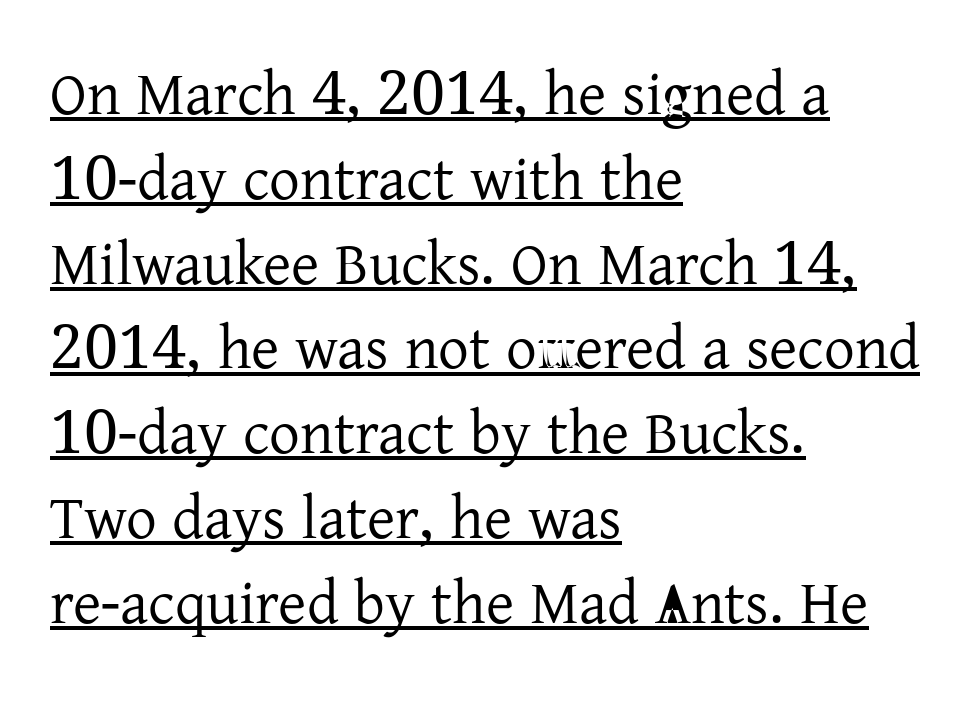
These lines are rendered in a variable-pitch font. Stroke thickness stays within the range of a standard reading face or lighter. Successive baselines arrive at the customary interval. The rendering uses the underline text-decoration. Typographically, this falls in the serif category.
